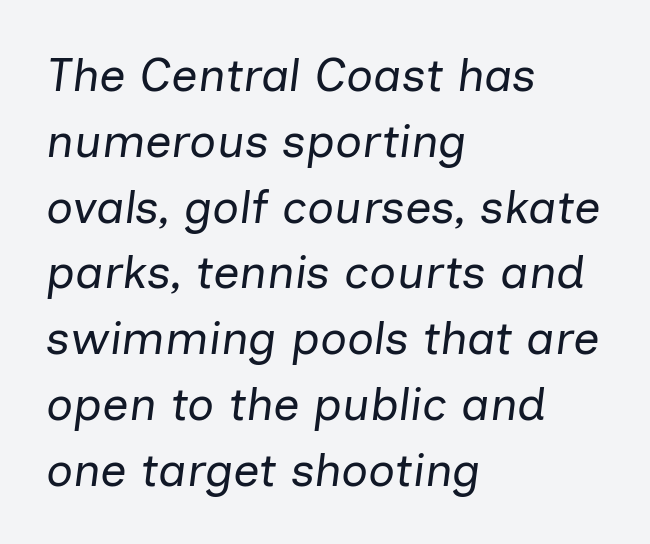
The image shows 47 px regular-weight type, italic (leaning right); set left-aligned, normal line spacing (1.4x), normal letter spacing, not underlined; low stroke contrast and a medium x-height.
